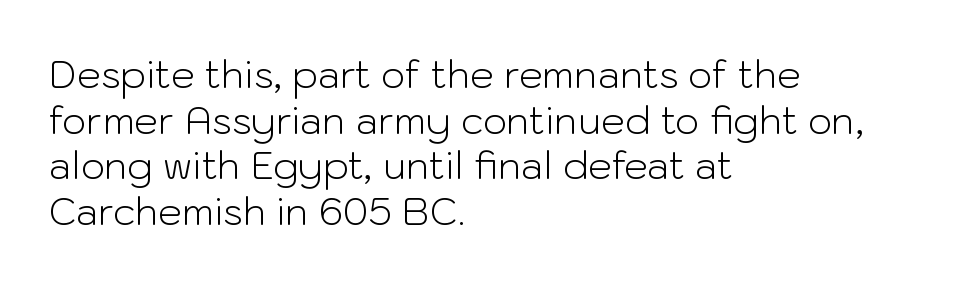
Q: Is the text bold? A: No.
Q: Is the text italic (slanted)? A: No, it is upright.
Q: Is the typeface a serif or a sans-serif typeface? A: Sans-serif.
Q: Is the text underlined? A: No.
Q: How is the paragraph aligned? A: Left-aligned.
Q: Is the spacing between letters normal or unusually wide? A: Normal.
Q: Width (condensed, normal, or wide)? A: Normal.
Q: Stroke contrast? A: Low.
Q: x-height? A: Medium.
Q: Monospaced? A: No.
